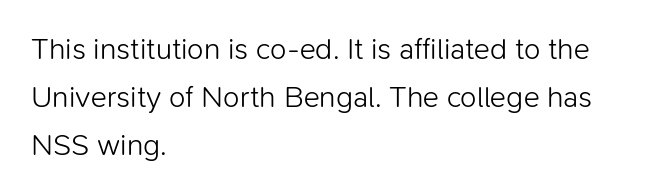
Q: Is the text bold? A: No.
Q: Is the text italic (slanted)? A: No, it is upright.
Q: Is the typeface a serif or a sans-serif typeface? A: Sans-serif.
Q: Is the text underlined? A: No.
Q: How is the paragraph aligned? A: Left-aligned.
Q: Is the spacing between letters normal or unusually wide? A: Normal.
Q: Is the spacing between lines tight, normal or loose? A: Normal.
Q: Width (condensed, normal, or wide)? A: Normal.
Q: Stroke contrast? A: Low.
Q: x-height? A: Medium.
Q: Monospaced? A: No.
